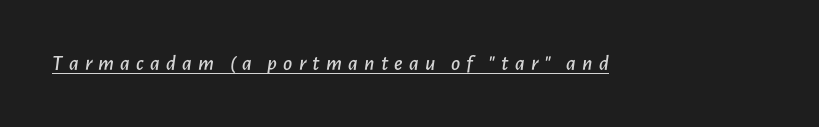
{"italic": "yes", "lean": "right", "slant_degrees": 7, "underline": "yes", "letter_spacing": "wide", "letter_spacing_em": 0.28, "glyph_px": 22}
